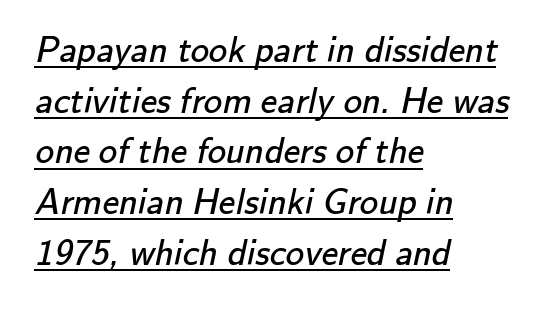
{"serif": "no", "bold": "no", "weight": "regular", "width": "normal", "stroke_contrast": "low", "x_height": "small", "monospaced": "no", "underline": "yes", "align": "left", "line_spacing": "normal", "line_spacing_ratio": 1.37, "letter_spacing": "normal", "letter_spacing_em": 0.0, "glyph_px": 37}
